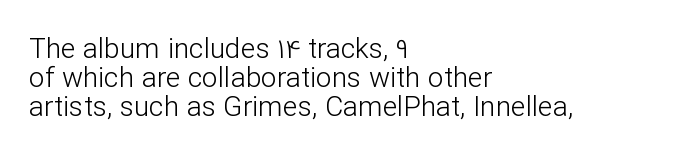
{"serif": "no", "italic": "no", "bold": "no", "weight": "light", "width": "normal", "stroke_contrast": "low", "x_height": "medium", "monospaced": "no", "underline": "no", "align": "left", "line_spacing": "tight", "line_spacing_ratio": 1.04, "letter_spacing": "normal", "letter_spacing_em": 0.0, "glyph_px": 28}
